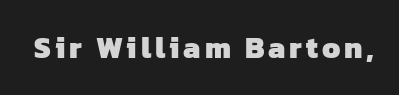
{"serif": "no", "bold": "yes", "weight": "heavy", "width": "normal", "stroke_contrast": "low", "x_height": "medium", "monospaced": "no", "underline": "no", "glyph_px": 30}
